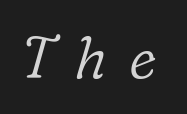
Q: Is the text bold? A: No.
Q: Is the text italic (slanted)? A: Yes, it leans right by about 16 degrees.
Q: Is the typeface a serif or a sans-serif typeface? A: Serif.
Q: Is the text underlined? A: No.
Q: Is the spacing between letters normal or unusually wide? A: Unusually wide.
Q: Width (condensed, normal, or wide)? A: Normal.
Q: Stroke contrast? A: Low.
Q: x-height? A: Medium.
Q: Monospaced? A: No.
